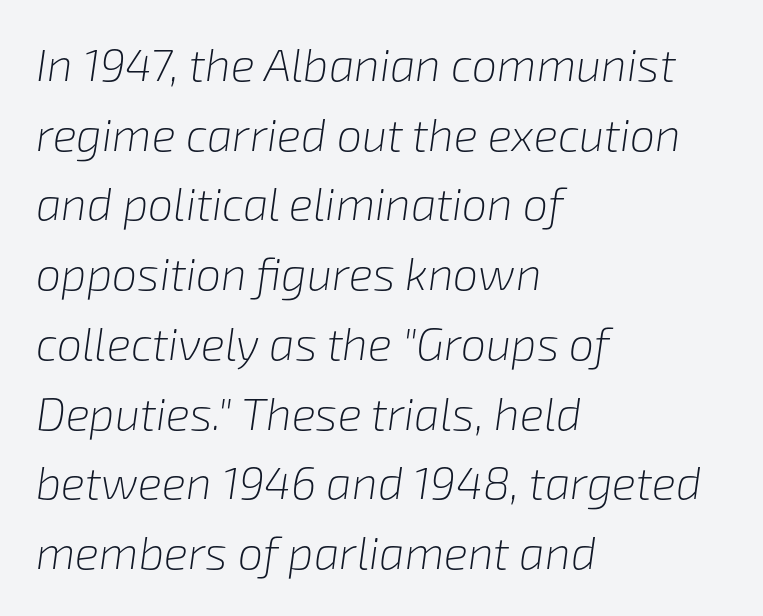
The image shows 45 px light type, italic (leaning right); set left-aligned, normal line spacing (1.55x), normal letter spacing, not underlined; low stroke contrast and a medium x-height.
